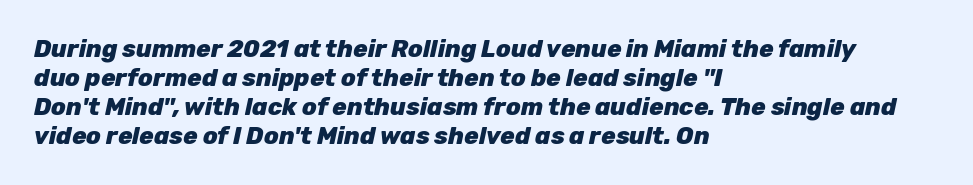
{"italic": "yes", "lean": "right", "slant_degrees": 12, "bold": "yes", "underline": "no", "align": "left", "line_spacing_ratio": 1.21, "letter_spacing": "normal", "letter_spacing_em": 0.0, "glyph_px": 24}
